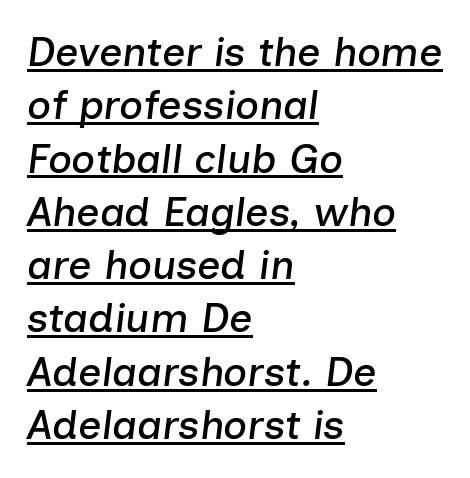
{"italic": "yes", "lean": "right", "slant_degrees": 7, "width": "normal", "stroke_contrast": "low", "x_height": "medium", "monospaced": "no", "underline": "yes", "align": "left", "line_spacing": "normal", "line_spacing_ratio": 1.3, "letter_spacing": "normal", "letter_spacing_em": 0.0, "glyph_px": 41}
